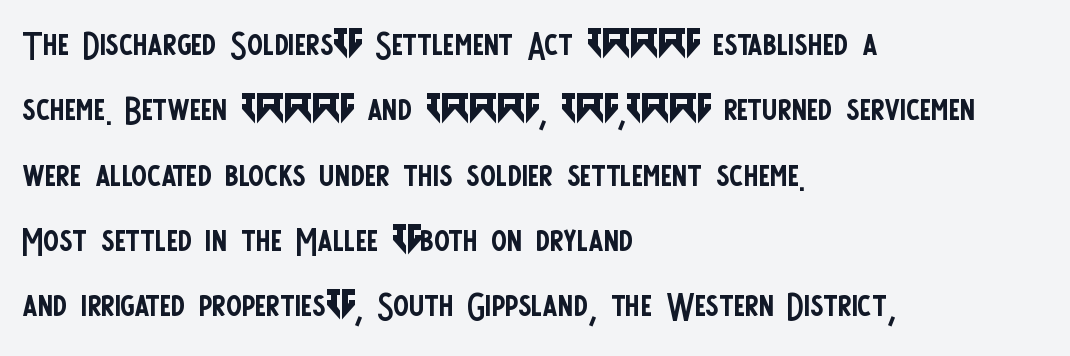
Q: Is the text bold? A: No.
Q: Is the text italic (slanted)? A: No, it is upright.
Q: Is the typeface a serif or a sans-serif typeface? A: Sans-serif.
Q: Is the text underlined? A: No.
Q: How is the paragraph aligned? A: Left-aligned.
Q: Is the spacing between letters normal or unusually wide? A: Normal.
Q: Is the spacing between lines tight, normal or loose? A: Normal.
Q: Width (condensed, normal, or wide)? A: Condensed.
Q: Stroke contrast? A: Low.
Q: x-height? A: Large.
Q: Monospaced? A: No.
